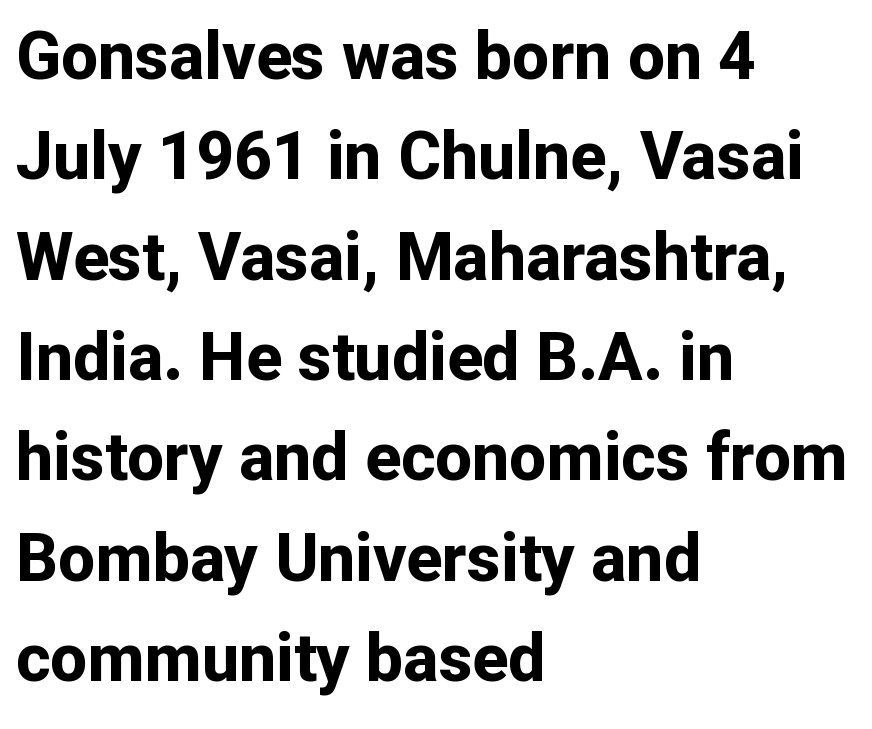
{"serif": "no", "italic": "no", "bold": "yes", "weight": "bold", "width": "normal", "stroke_contrast": "low", "x_height": "medium", "monospaced": "no", "underline": "no", "align": "left", "line_spacing": "normal", "line_spacing_ratio": 1.52, "letter_spacing": "normal", "letter_spacing_em": 0.0, "glyph_px": 66}
